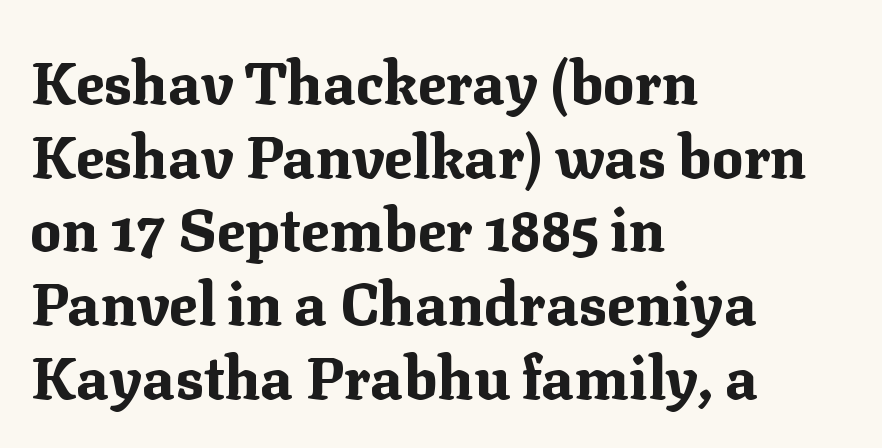
A clean baseline with only descenders dipping below it. The letters advance in unequal steps, a hallmark of proportional type. This sample keeps an unexceptional amount of space between lines. A student would call this left alignment; a typographer would say flush left, rag right. The rendering uses a bold face; every stroke is thick and dark. In terms of posture, this sample is upright.
